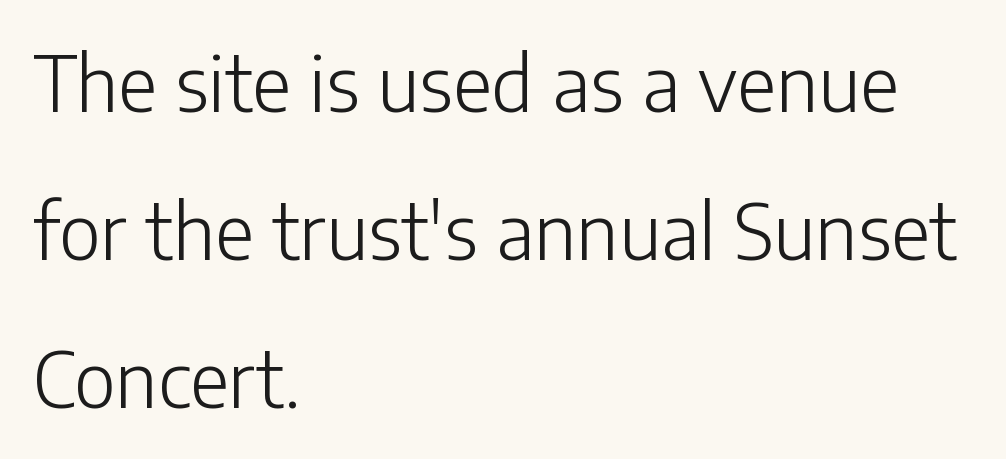
The lettering stays uniformly vertical, giving the passage a roman look. Only glyphs here, with clear space below each row. Is the stroke heavy? The answer is a plain regular-or-lighter. The type family on display is of the sans-serif kind.
